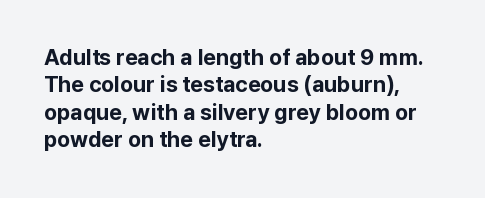
The image shows 22 px bold type, upright; set left-aligned, normal line spacing (1.25x), normal letter spacing, not underlined.
